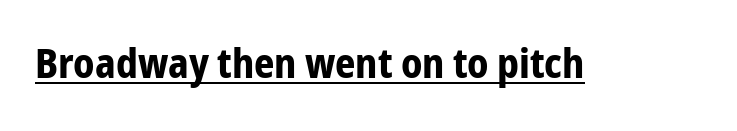
The passage shown has conventional tracking throughout. Heavy-handed strokes throughout: this text is bold. Serifs: no, the terminals of the letterforms are clean. The passage shown is typed in a proportional face where columns would drift. Does the lettering tilt? It doesn't — this is upright.
